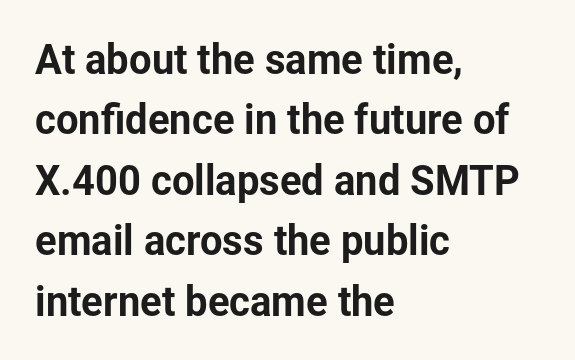
Q: Is the text italic (slanted)? A: No, it is upright.
Q: Is the typeface a serif or a sans-serif typeface? A: Sans-serif.
Q: Is the text underlined? A: No.
Q: How is the paragraph aligned? A: Left-aligned.
Q: Is the spacing between letters normal or unusually wide? A: Normal.
Q: Is the spacing between lines tight, normal or loose? A: Normal.
Q: Width (condensed, normal, or wide)? A: Normal.
Q: Stroke contrast? A: Low.
Q: x-height? A: Medium.
Q: Monospaced? A: No.
